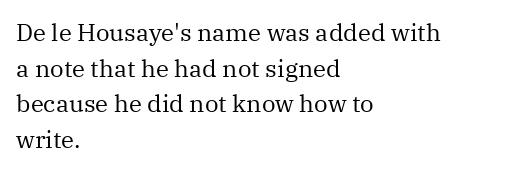
Q: Is the text bold? A: No.
Q: Is the text italic (slanted)? A: No, it is upright.
Q: Is the text underlined? A: No.
Q: How is the paragraph aligned? A: Left-aligned.
Q: Is the spacing between letters normal or unusually wide? A: Normal.
Q: Is the spacing between lines tight, normal or loose? A: Normal.
